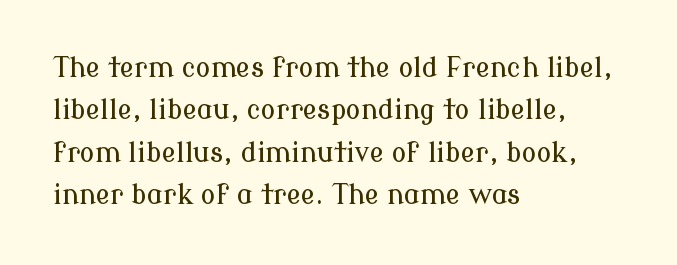
{"italic": "no", "underline": "no", "align": "left", "line_spacing": "normal", "line_spacing_ratio": 1.57, "letter_spacing": "normal", "letter_spacing_em": 0.0, "glyph_px": 27}
